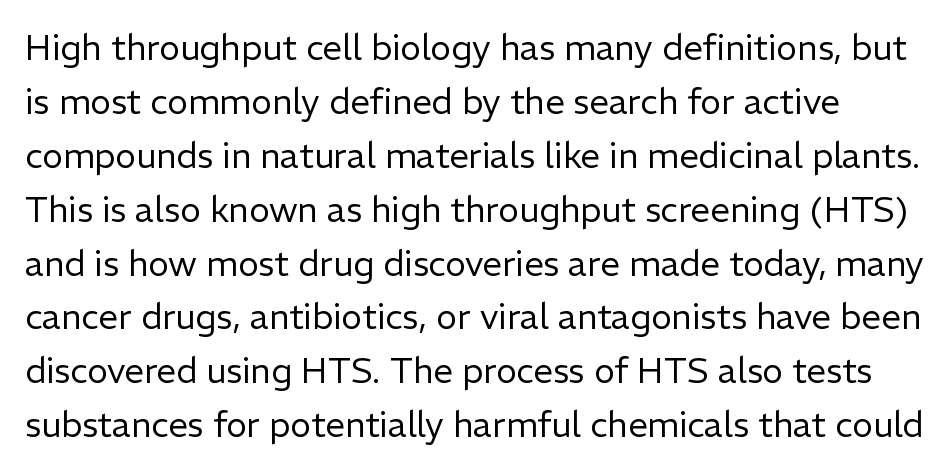
{"serif": "no", "italic": "no", "bold": "no", "weight": "regular", "width": "normal", "stroke_contrast": "low", "x_height": "medium", "monospaced": "no", "underline": "no", "line_spacing": "normal", "line_spacing_ratio": 1.54, "letter_spacing": "normal", "letter_spacing_em": 0.0, "glyph_px": 35}
